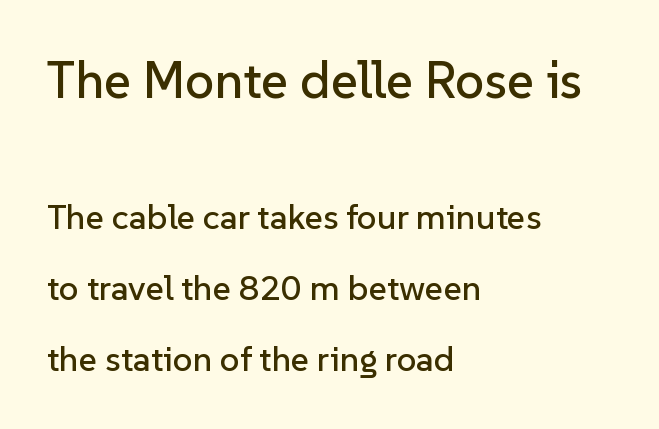
The image shows 52 px sans-serif type, upright; set left-aligned, loose line spacing (2.03x), normal letter spacing, not underlined; the first (top) block is 1.49x larger; low stroke contrast and a medium x-height.
